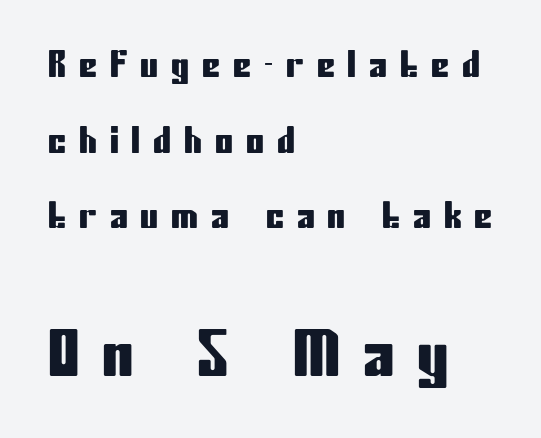
Top chunk: small. Bottom chunk: large. Typographically, this falls in the sans-serif category. Ascenders rise straight up at ninety degrees. Reading down the block, your eye returns to a fixed left position each line. The rendering uses natural spacing where letterforms have individual widths. The strip under each line holds only bare page.
